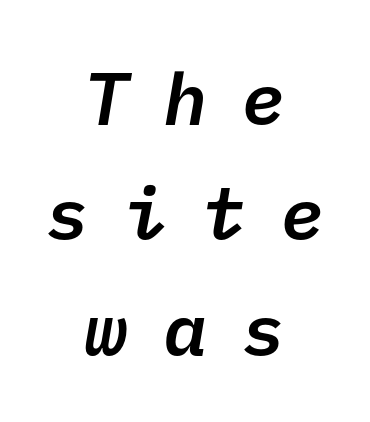
{"serif": "no", "bold": "semi", "weight": "semibold", "width": "normal", "stroke_contrast": "low", "x_height": "medium", "underline": "no", "align": "center", "line_spacing": "normal", "line_spacing_ratio": 1.56, "letter_spacing": "wide", "letter_spacing_em": 0.46, "glyph_px": 74}
